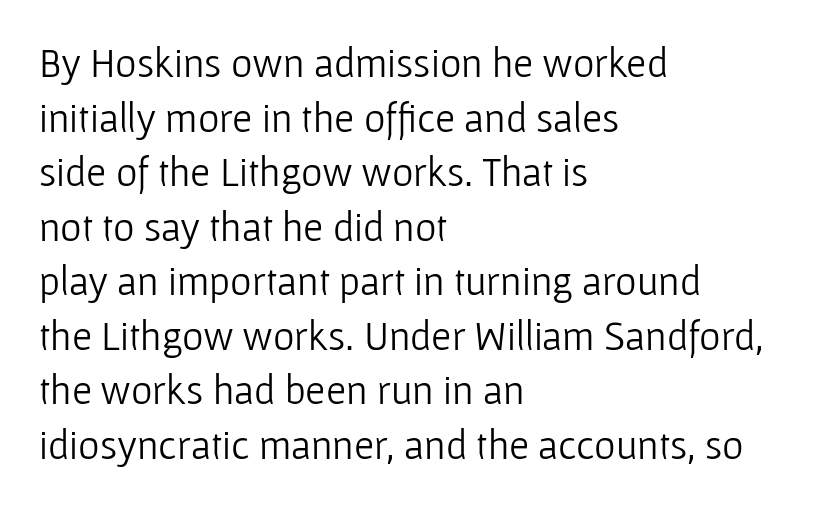
The image shows 41 px light sans-serif type, upright; set left-aligned, normal line spacing (1.33x), normal letter spacing, not underlined; low stroke contrast and a medium x-height.
